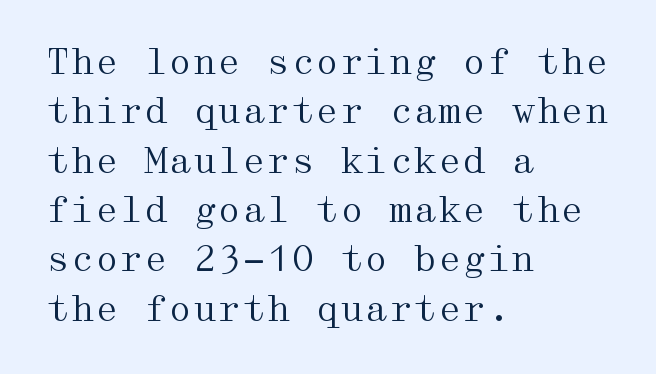
Q: Is the text bold? A: No.
Q: Is the text italic (slanted)? A: No, it is upright.
Q: Is the typeface a serif or a sans-serif typeface? A: Serif.
Q: Is the text underlined? A: No.
Q: How is the paragraph aligned? A: Left-aligned.
Q: Is the spacing between letters normal or unusually wide? A: Normal.
Q: Is the spacing between lines tight, normal or loose? A: Normal.
Q: Width (condensed, normal, or wide)? A: Wide.
Q: Stroke contrast? A: Medium.
Q: x-height? A: Medium.
